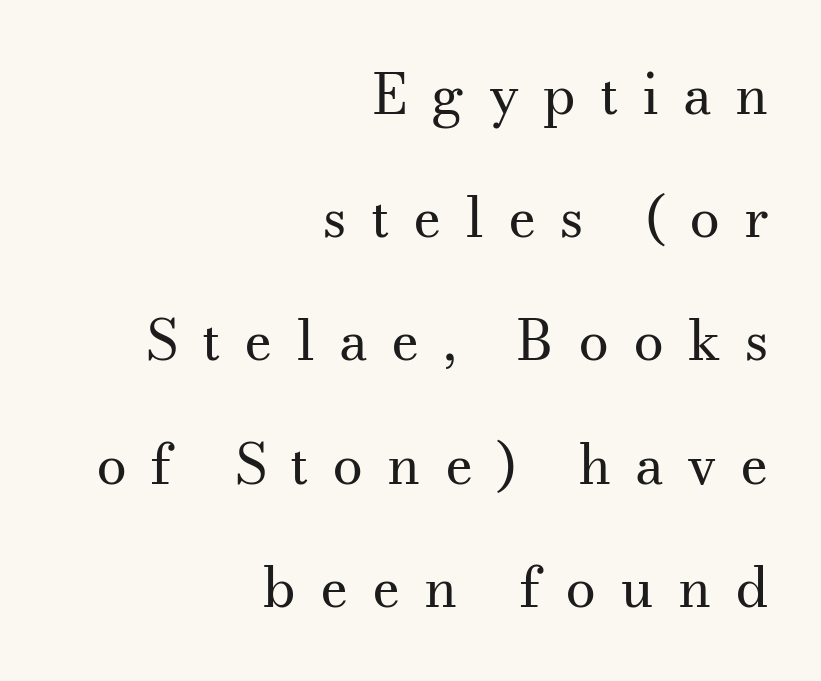
The image shows 55 px regular-weight serif type, upright; set right-aligned, loose line spacing (2.24x), unusually wide letter spacing (+0.43 em), not underlined; medium stroke contrast and a small x-height.
